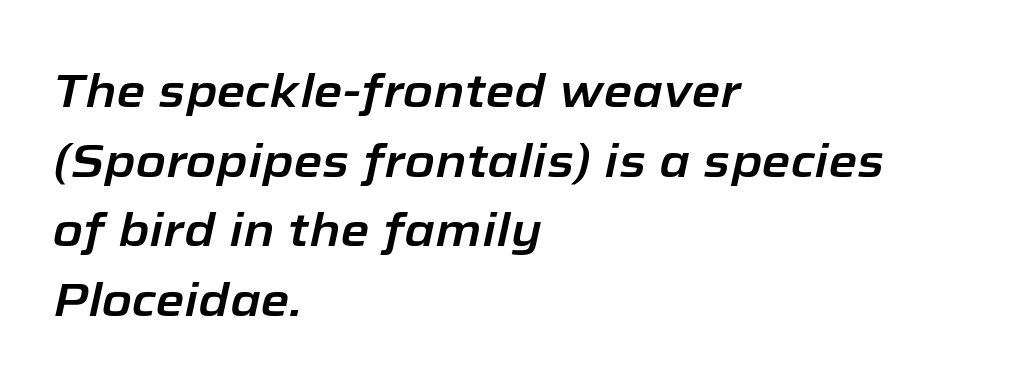
The image shows 47 px text type, italic (leaning right); set left-aligned, normal line spacing (1.48x), normal letter spacing, not underlined; low stroke contrast and a medium x-height.
